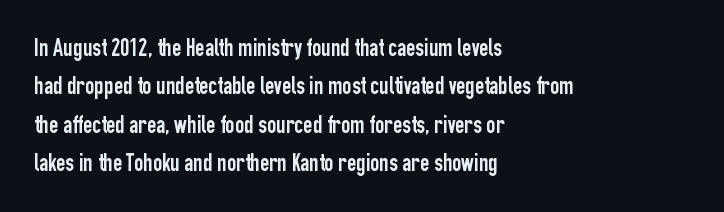
The image shows 25 px text type, upright; set left-aligned, normal line spacing (1.54x), normal letter spacing, not underlined.
